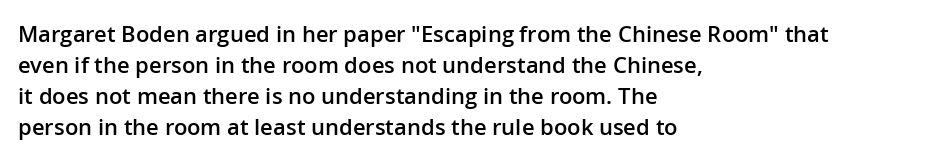
Q: Is the text bold? A: Semi-bold.
Q: Is the text italic (slanted)? A: No, it is upright.
Q: Is the text underlined? A: No.
Q: How is the paragraph aligned? A: Left-aligned.
Q: Is the spacing between letters normal or unusually wide? A: Normal.
Q: Is the spacing between lines tight, normal or loose? A: Normal.
